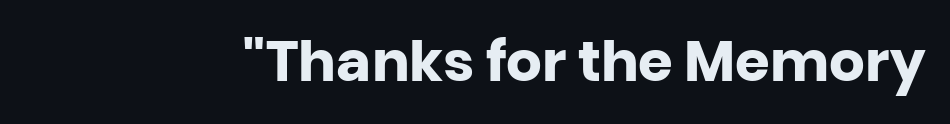
{"serif": "no", "italic": "no", "bold": "yes", "weight": "heavy", "width": "normal", "stroke_contrast": "low", "x_height": "large", "monospaced": "no", "underline": "no", "letter_spacing": "normal", "letter_spacing_em": 0.0, "glyph_px": 56}
